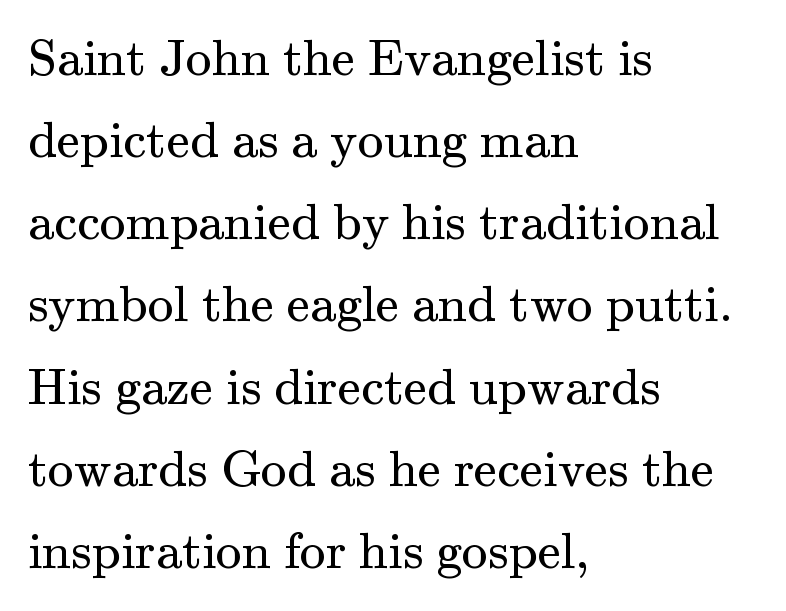
Words float on clear page, feet unadorned. This is the regular roman posture of the typeface. A serif font was chosen for this passage. This sample has the flowing, uneven cadence of proportional lettering. The letters look calm and open, with moderate or lighter stems. Students, note that the glyphs here touch the page at normal intervals.
